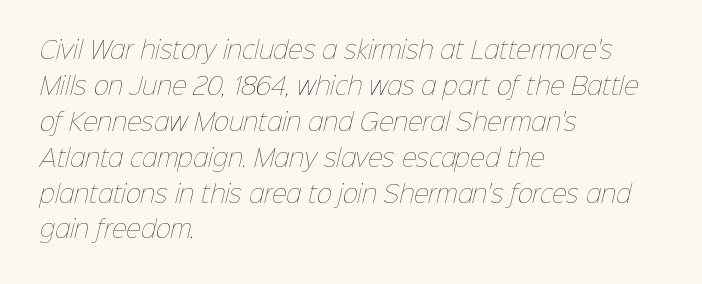
{"bold": "no", "underline": "no", "align": "left", "line_spacing": "normal", "line_spacing_ratio": 1.56, "letter_spacing": "normal", "letter_spacing_em": 0.0, "glyph_px": 23}
